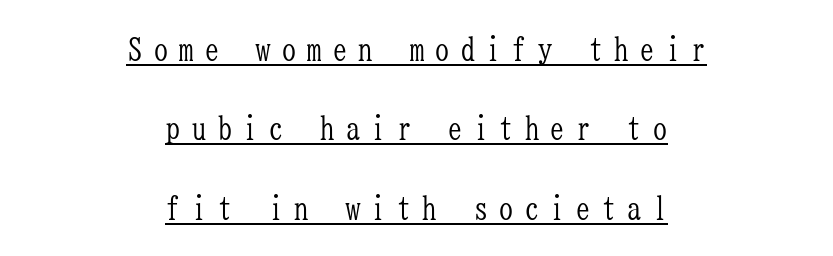
Q: Is the text bold? A: No.
Q: Is the text italic (slanted)? A: No, it is upright.
Q: Is the typeface a serif or a sans-serif typeface? A: Serif.
Q: Is the text underlined? A: Yes.
Q: How is the paragraph aligned? A: Centered.
Q: Is the spacing between letters normal or unusually wide? A: Unusually wide.
Q: Is the spacing between lines tight, normal or loose? A: Loose.
Q: Width (condensed, normal, or wide)? A: Condensed.
Q: Stroke contrast? A: Low.
Q: x-height? A: Medium.
Q: Monospaced? A: Yes.
